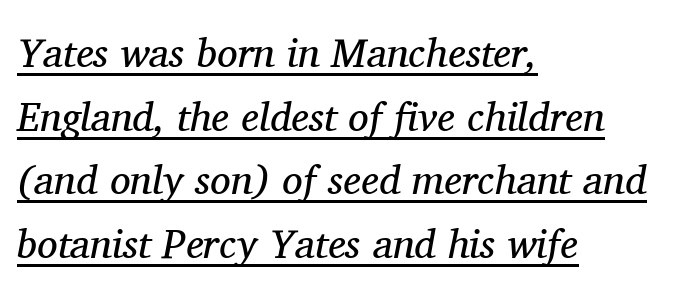
The image shows 41 px regular-weight serif type, italic (leaning right); set left-aligned, normal line spacing (1.55x), normal letter spacing, underlined; medium stroke contrast and a medium x-height.
